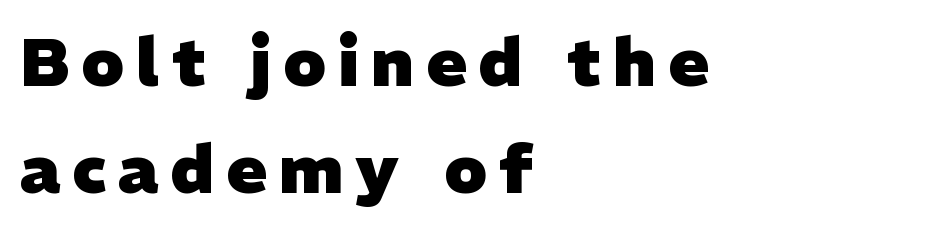
Q: Is the text bold? A: Yes.
Q: Is the typeface a serif or a sans-serif typeface? A: Sans-serif.
Q: Is the text underlined? A: No.
Q: How is the paragraph aligned? A: Left-aligned.
Q: Is the spacing between lines tight, normal or loose? A: Normal.
Q: Width (condensed, normal, or wide)? A: Normal.
Q: Stroke contrast? A: Low.
Q: x-height? A: Medium.
Q: Monospaced? A: No.
